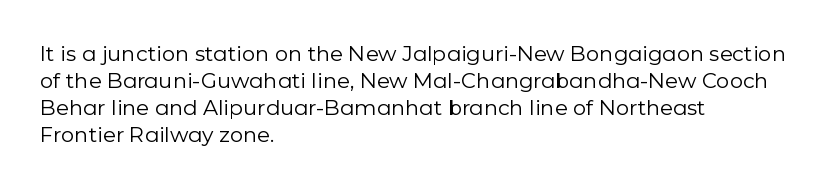
Q: Is the text bold? A: No.
Q: Is the text italic (slanted)? A: No, it is upright.
Q: Is the text underlined? A: No.
Q: How is the paragraph aligned? A: Left-aligned.
Q: Is the spacing between letters normal or unusually wide? A: Normal.
Q: Is the spacing between lines tight, normal or loose? A: Normal.
